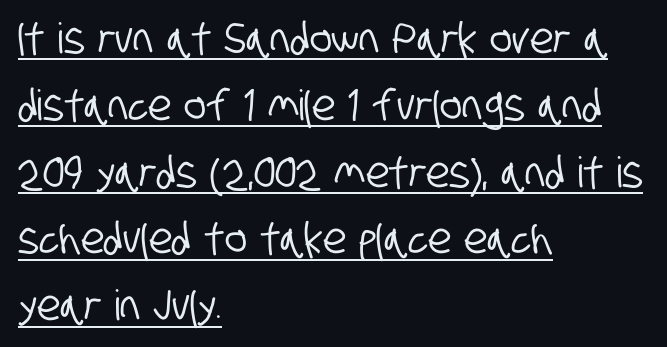
The typesetter chose a ragged-right arrangement here. The face used here is proportionally spaced, like ordinary book or web type. Beneath each row of characters lies a ruled line. Letter spacing: default.
